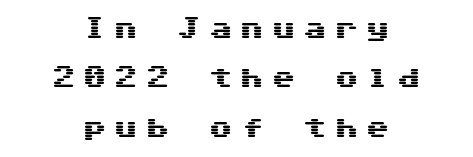
Q: Is the text italic (slanted)? A: No, it is upright.
Q: Is the text underlined? A: No.
Q: How is the paragraph aligned? A: Centered.
Q: Is the spacing between letters normal or unusually wide? A: Unusually wide.
Q: Is the spacing between lines tight, normal or loose? A: Loose.
